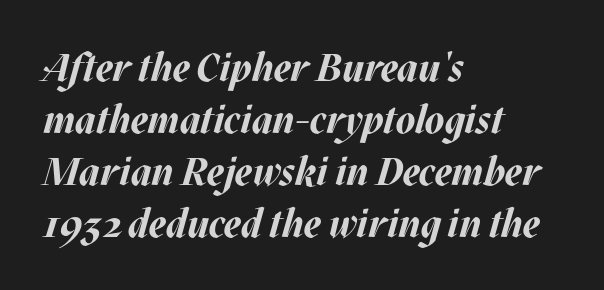
The image shows 39 px bold type, italic (leaning right); set left-aligned, normal line spacing (1.33x), normal letter spacing, not underlined; medium stroke contrast and a large x-height.
